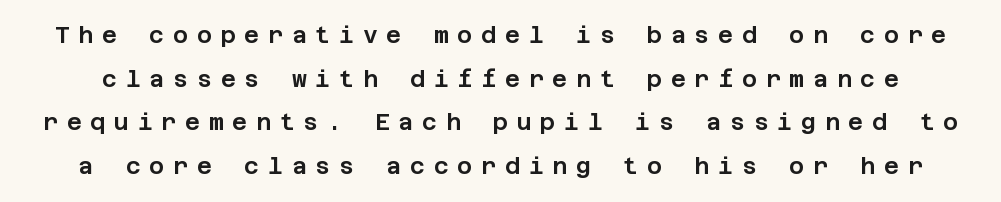
{"italic": "no", "underline": "no", "line_spacing": "loose", "line_spacing_ratio": 1.9, "letter_spacing": "wide", "letter_spacing_em": 0.38, "glyph_px": 23}
